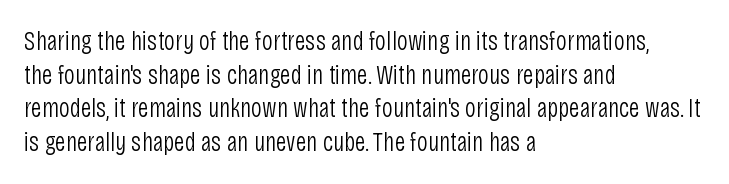
Q: Is the text bold? A: No.
Q: Is the text italic (slanted)? A: No, it is upright.
Q: Is the text underlined? A: No.
Q: How is the paragraph aligned? A: Left-aligned.
Q: Is the spacing between letters normal or unusually wide? A: Normal.
Q: Is the spacing between lines tight, normal or loose? A: Normal.
